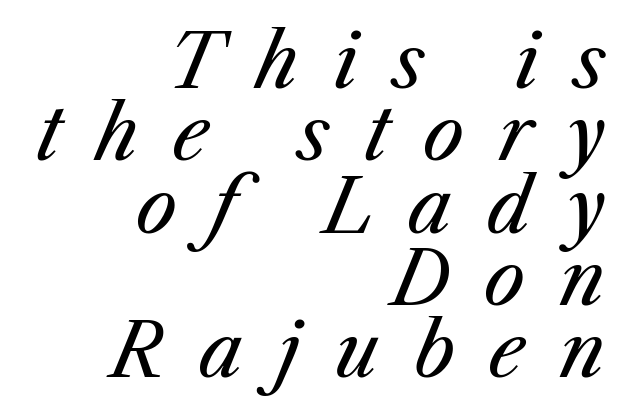
The image shows 73 px regular-weight type, italic (leaning right); set right-aligned, tight line spacing (0.99x), unusually wide letter spacing (+0.47 em), not underlined; medium stroke contrast and a medium x-height.
